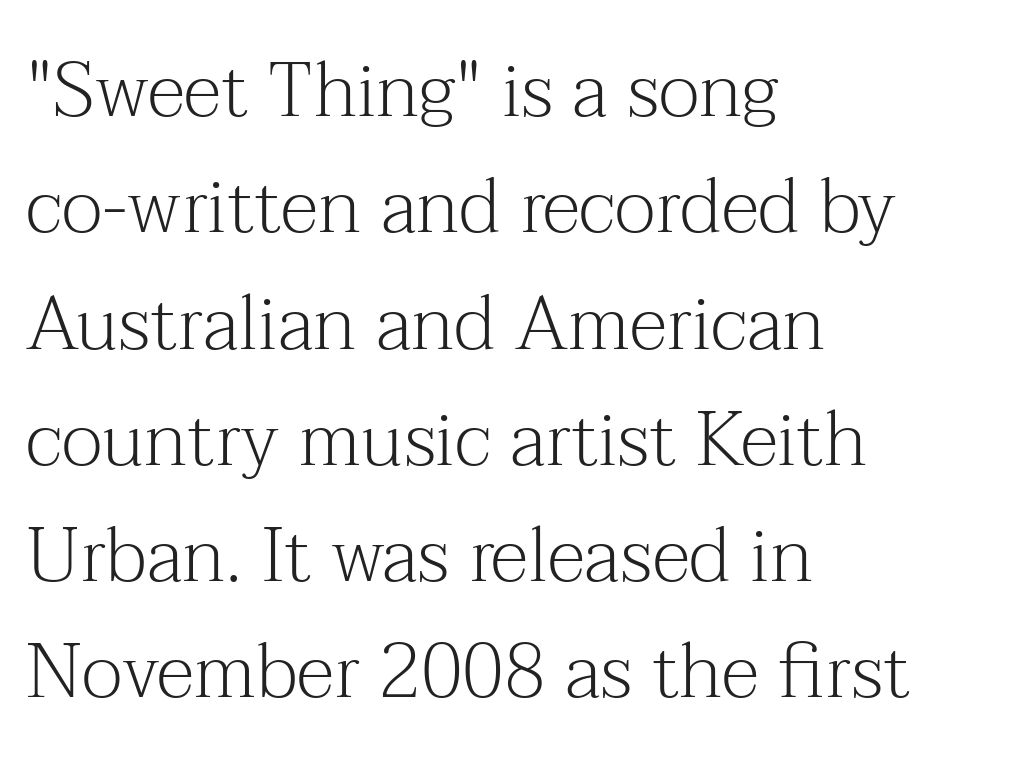
{"serif": "yes", "italic": "no", "bold": "no", "weight": "light", "width": "normal", "stroke_contrast": "medium", "x_height": "medium", "monospaced": "no", "underline": "no", "align": "left", "line_spacing": "normal", "line_spacing_ratio": 1.53, "letter_spacing": "normal", "letter_spacing_em": 0.0, "glyph_px": 76}
